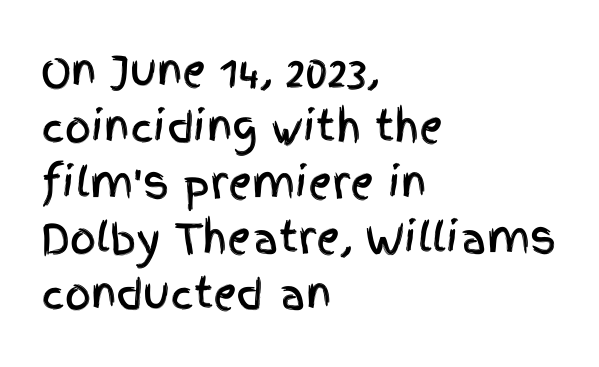
{"serif": "no", "italic": "no", "width": "condensed", "x_height": "large", "monospaced": "no", "underline": "no", "align": "left", "line_spacing": "normal", "line_spacing_ratio": 1.36, "letter_spacing": "normal", "letter_spacing_em": 0.0, "glyph_px": 41}
